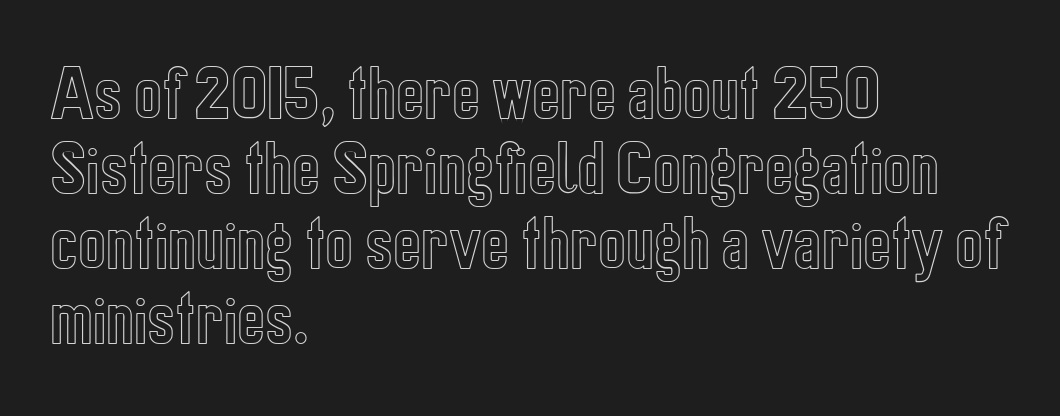
Q: Is the text italic (slanted)? A: No, it is upright.
Q: Is the text underlined? A: No.
Q: How is the paragraph aligned? A: Left-aligned.
Q: Is the spacing between letters normal or unusually wide? A: Normal.
Q: Is the spacing between lines tight, normal or loose? A: Normal.
Q: Width (condensed, normal, or wide)? A: Condensed.
Q: x-height? A: Medium.
Q: Monospaced? A: No.
